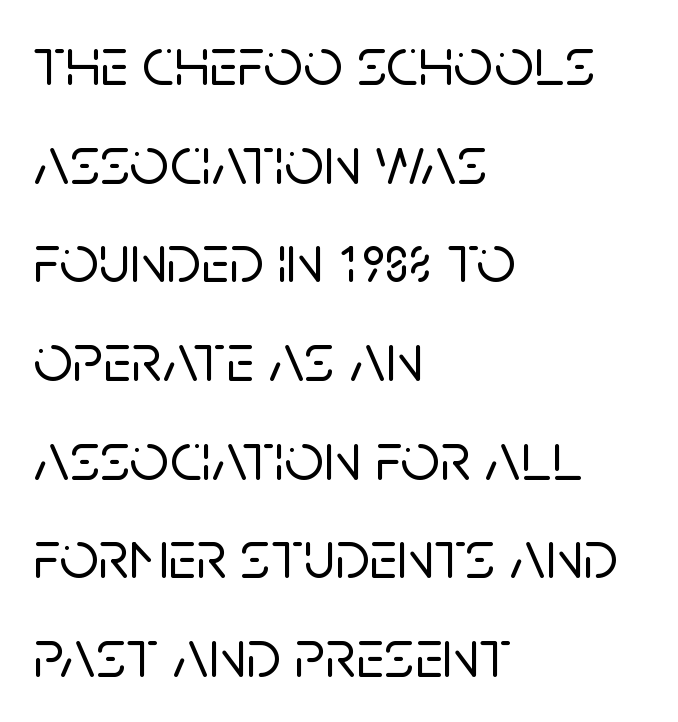
Q: Is the text italic (slanted)? A: No, it is upright.
Q: Is the typeface a serif or a sans-serif typeface? A: Sans-serif.
Q: Is the text underlined? A: No.
Q: How is the paragraph aligned? A: Left-aligned.
Q: Is the spacing between letters normal or unusually wide? A: Normal.
Q: Is the spacing between lines tight, normal or loose? A: Normal.
Q: Width (condensed, normal, or wide)? A: Normal.
Q: Stroke contrast? A: Low.
Q: x-height? A: Large.
Q: Monospaced? A: No.
